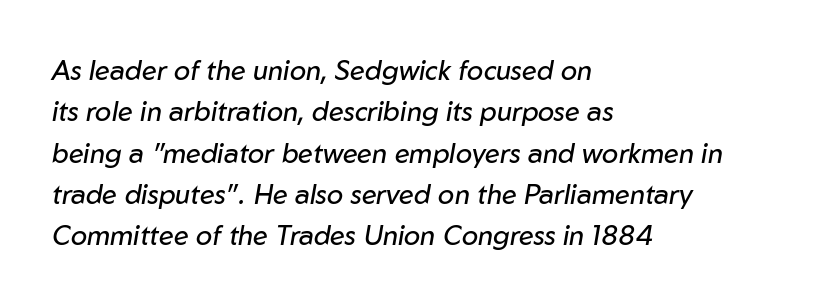
{"italic": "yes", "lean": "right", "slant_degrees": 10, "bold": "no", "underline": "no", "align": "left", "line_spacing": "normal", "line_spacing_ratio": 1.53, "letter_spacing": "normal", "letter_spacing_em": 0.0, "glyph_px": 27}
